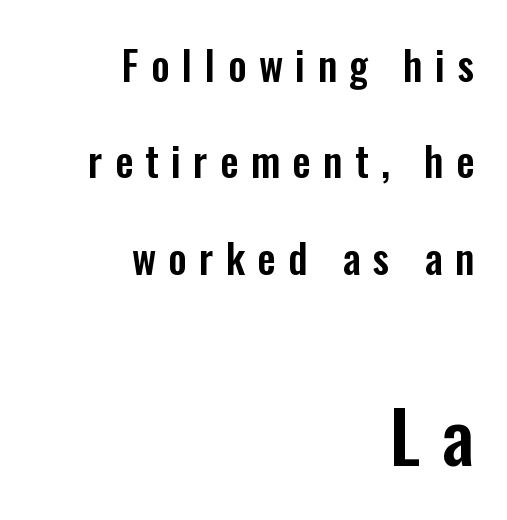
Q: Is the text italic (slanted)? A: No, it is upright.
Q: Is the typeface a serif or a sans-serif typeface? A: Sans-serif.
Q: Is the text underlined? A: No.
Q: How is the paragraph aligned? A: Right-aligned.
Q: Is the spacing between letters normal or unusually wide? A: Unusually wide.
Q: Is the spacing between lines tight, normal or loose? A: Loose.
Q: Which block of text is set in a larger size, the first (top) or the second (bottom)? A: The second (bottom) one.
Q: Width (condensed, normal, or wide)? A: Condensed.
Q: Stroke contrast? A: Low.
Q: x-height? A: Medium.
Q: Monospaced? A: No.
